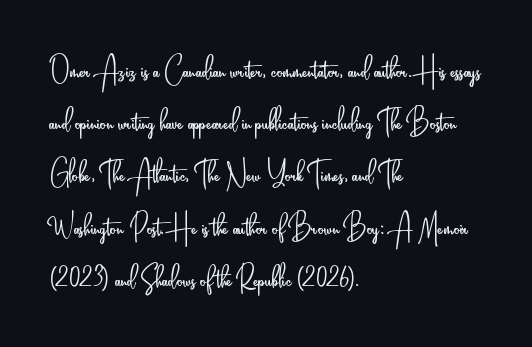
The image shows 37 px light, condensed sans-serif type; set left-aligned, normal line spacing (1.41x), normal letter spacing, not underlined; low stroke contrast and a small x-height.
